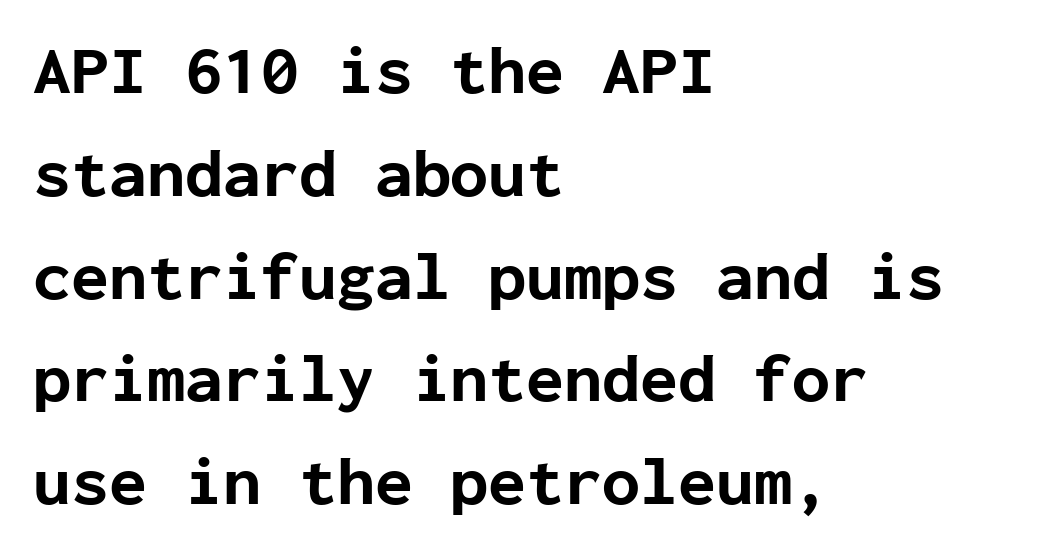
These lines are rendered in a fixed-pitch font. The type is set solid horizontally, with unmodified tracking. Notice how thick the strokes are: this is what a full bold looks like. Leading: standard.
